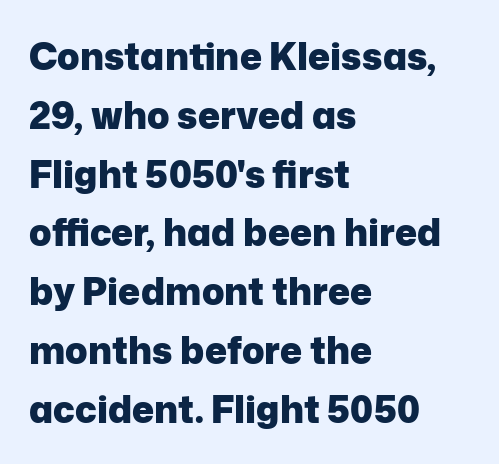
The image shows 37 px heavy sans-serif type, upright; set left-aligned, normal line spacing (1.59x), normal letter spacing, not underlined; low stroke contrast and a medium x-height.
